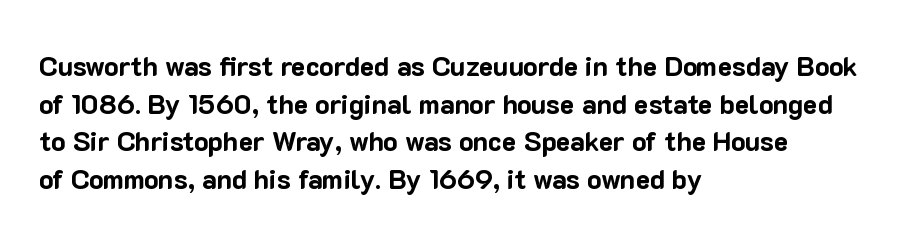
The image shows 27 px bold type, upright; set left-aligned, normal line spacing (1.39x), normal letter spacing, not underlined.
